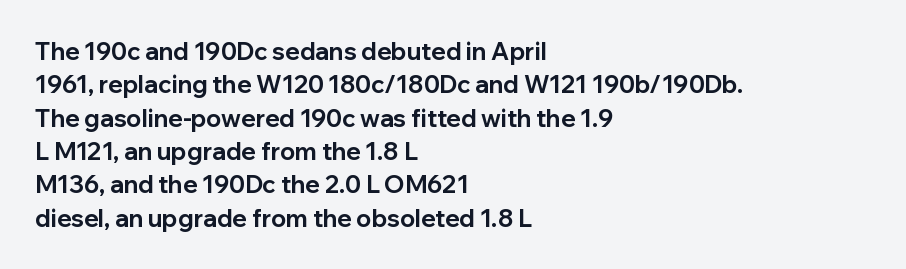
The image shows 24 px bold type, upright; set left-aligned, normal line spacing (1.39x), normal letter spacing, not underlined.
